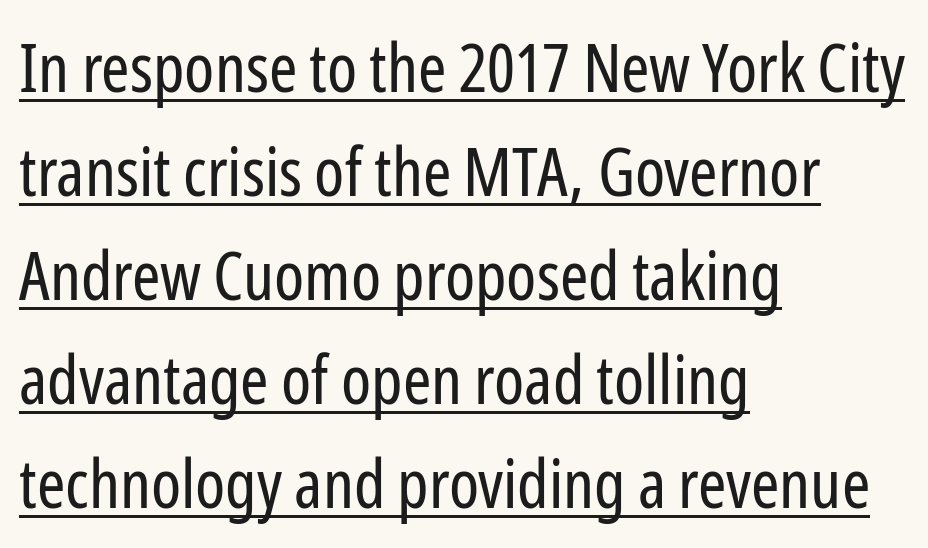
The image shows 68 px regular-weight, condensed sans-serif type, upright; set left-aligned, normal line spacing (1.53x), normal letter spacing, underlined; low stroke contrast and a medium x-height.
